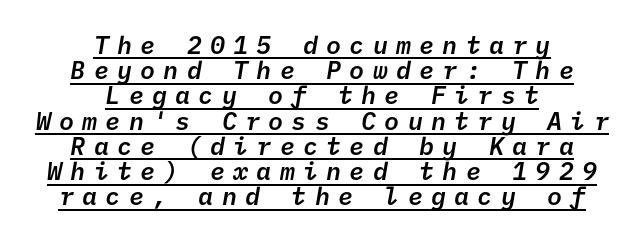
The image shows 25 px text type; set centered, tight line spacing (1.01x), unusually wide letter spacing (+0.33 em), underlined.
